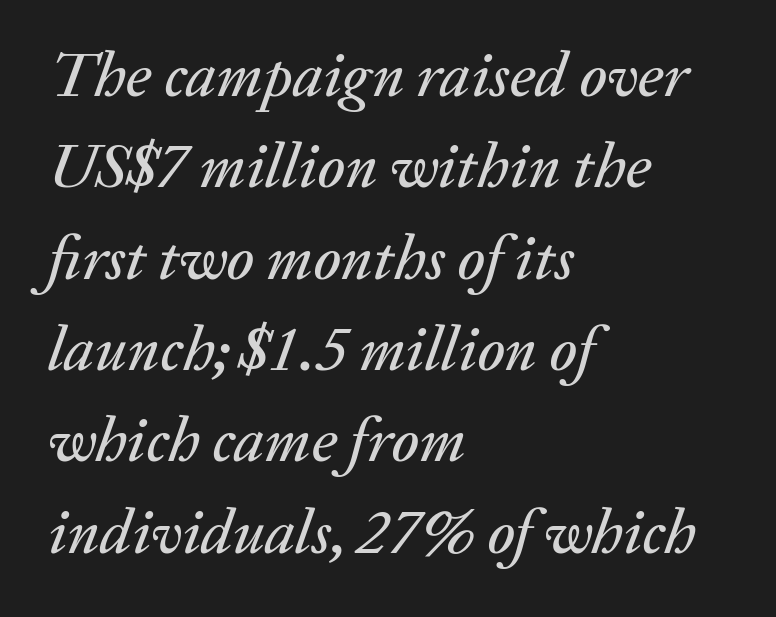
Q: Is the text italic (slanted)? A: Yes, it leans right by about 20 degrees.
Q: Is the text underlined? A: No.
Q: How is the paragraph aligned? A: Left-aligned.
Q: Is the spacing between letters normal or unusually wide? A: Normal.
Q: Is the spacing between lines tight, normal or loose? A: Normal.
Q: Width (condensed, normal, or wide)? A: Normal.
Q: Stroke contrast? A: Medium.
Q: x-height? A: Medium.
Q: Monospaced? A: No.
